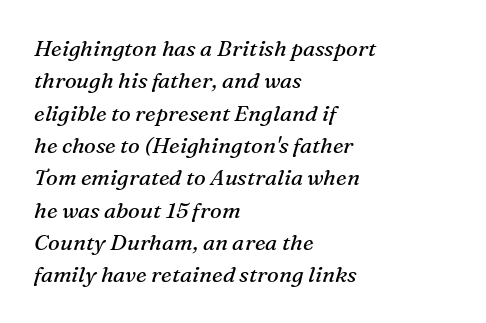
The image shows 22 px text type, italic (leaning right); set left-aligned, normal line spacing (1.47x), normal letter spacing, not underlined.
